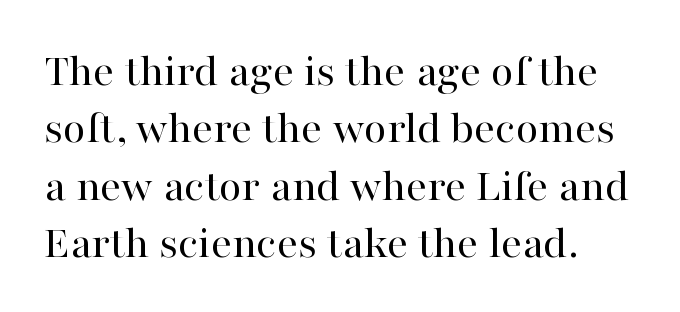
{"serif": "yes", "italic": "no", "bold": "no", "weight": "regular", "width": "normal", "stroke_contrast": "high", "x_height": "medium", "monospaced": "no", "underline": "no", "line_spacing_ratio": 1.22, "letter_spacing": "normal", "letter_spacing_em": 0.0, "glyph_px": 47}
